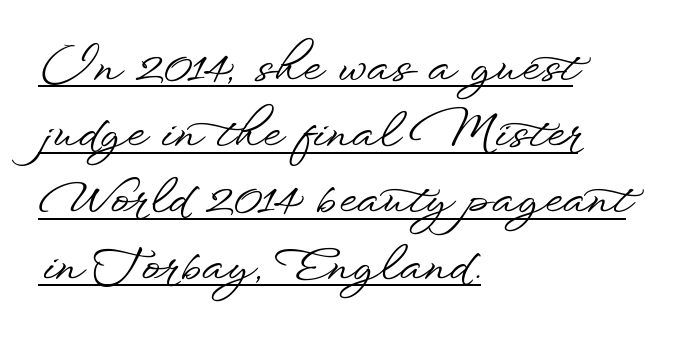
Is the block centered? No — it sits flush against the left margin. Does extra space separate the letters? No, they use regular spacing. Check the space under the baseline: a stroke is drawn there. Baseline-to-baseline distance is the conventional proportion of letter height.
